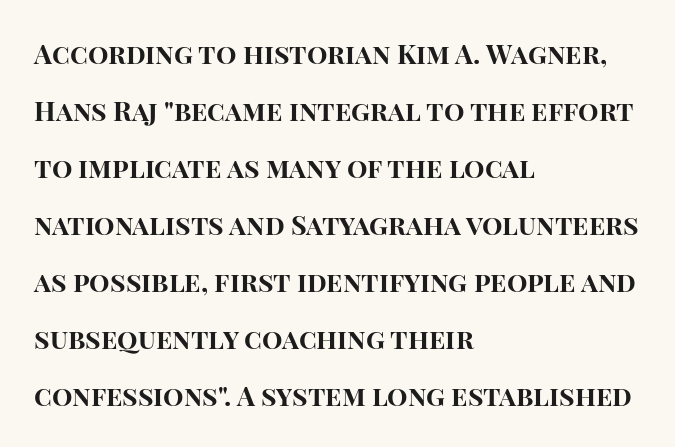
Q: Is the text bold? A: Yes.
Q: Is the text italic (slanted)? A: No, it is upright.
Q: Is the text underlined? A: No.
Q: How is the paragraph aligned? A: Left-aligned.
Q: Is the spacing between letters normal or unusually wide? A: Normal.
Q: Is the spacing between lines tight, normal or loose? A: Loose.
